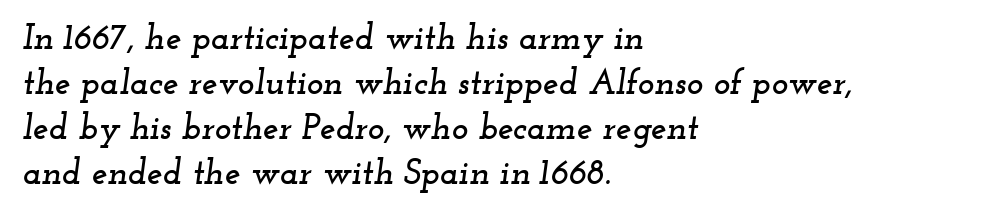
Q: Is the text italic (slanted)? A: Yes, it leans right by about 12 degrees.
Q: Is the typeface a serif or a sans-serif typeface? A: Serif.
Q: Is the text underlined? A: No.
Q: How is the paragraph aligned? A: Left-aligned.
Q: Is the spacing between letters normal or unusually wide? A: Normal.
Q: Is the spacing between lines tight, normal or loose? A: Normal.
Q: Width (condensed, normal, or wide)? A: Wide.
Q: Stroke contrast? A: Low.
Q: x-height? A: Small.
Q: Monospaced? A: No.
